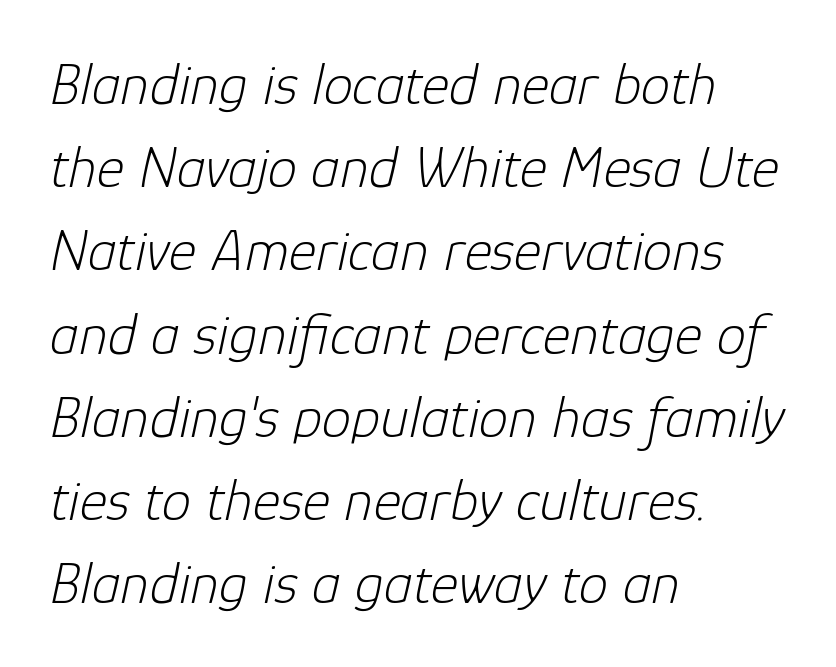
The image shows 59 px light type, italic (leaning right); set left-aligned, normal line spacing (1.41x), normal letter spacing, not underlined; low stroke contrast and a medium x-height.
